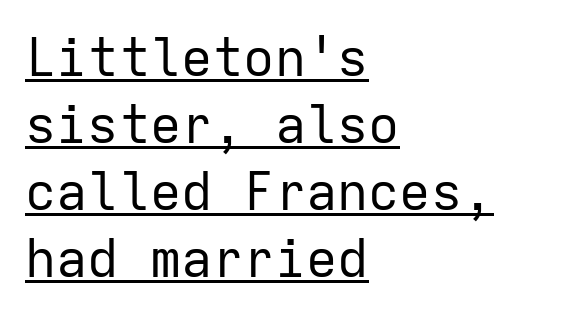
Q: Is the text bold? A: No.
Q: Is the text italic (slanted)? A: No, it is upright.
Q: Is the typeface a serif or a sans-serif typeface? A: Sans-serif.
Q: Is the text underlined? A: Yes.
Q: How is the paragraph aligned? A: Left-aligned.
Q: Is the spacing between letters normal or unusually wide? A: Normal.
Q: Is the spacing between lines tight, normal or loose? A: Normal.
Q: Width (condensed, normal, or wide)? A: Normal.
Q: Stroke contrast? A: Low.
Q: x-height? A: Medium.
Q: Monospaced? A: Yes.
